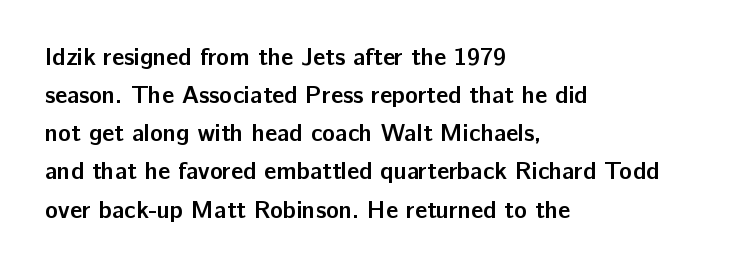
Any mark beneath the type? The region is blank. The letters stand upright; this is a roman face. The type is set solid horizontally, with unmodified tracking. Which margin do the lines hug? The left one — the right edge is uneven. The rendering uses a bold face; every stroke is thick and dark.
